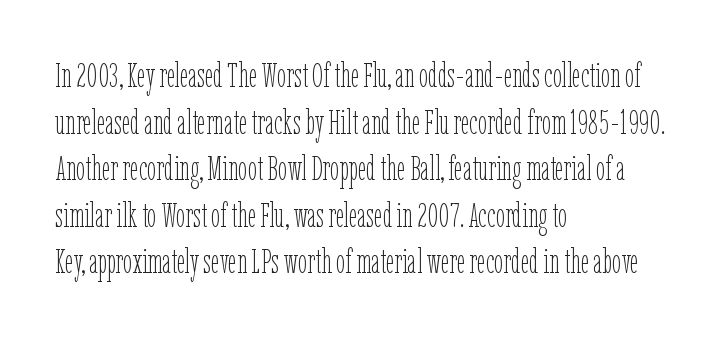
Q: Is the text bold? A: No.
Q: Is the text italic (slanted)? A: No, it is upright.
Q: Is the text underlined? A: No.
Q: How is the paragraph aligned? A: Left-aligned.
Q: Is the spacing between letters normal or unusually wide? A: Normal.
Q: Is the spacing between lines tight, normal or loose? A: Normal.
Q: Width (condensed, normal, or wide)? A: Condensed.
Q: Stroke contrast? A: Low.
Q: x-height? A: Medium.
Q: Monospaced? A: No.
